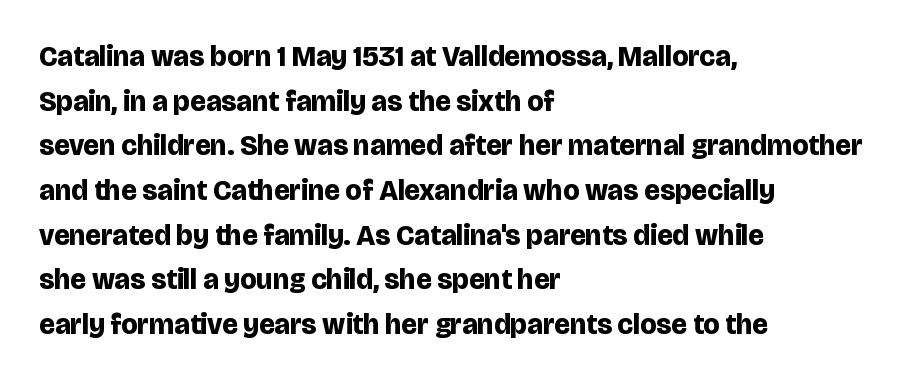
Students, note that the glyphs here touch the page at normal intervals. Serif or sans? Sans — the stroke terminals are bare. One-word summary of the alignment: left. Spacing verdict: proportional, widths tailored to each character. Nobody drew a line under any word here. Ascenders rise straight up at ninety degrees.
